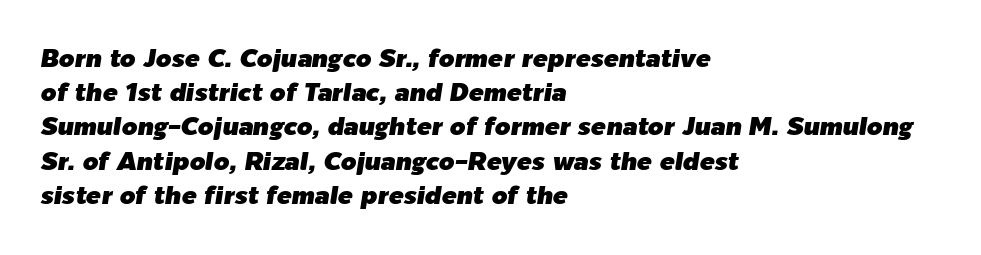
The passage shown is not underscored anywhere. These lines stack with their left ends in a neat column. Compared with ordinary roman type, these characters are visibly tilted. Leading matches the norm, producing a regular column.
